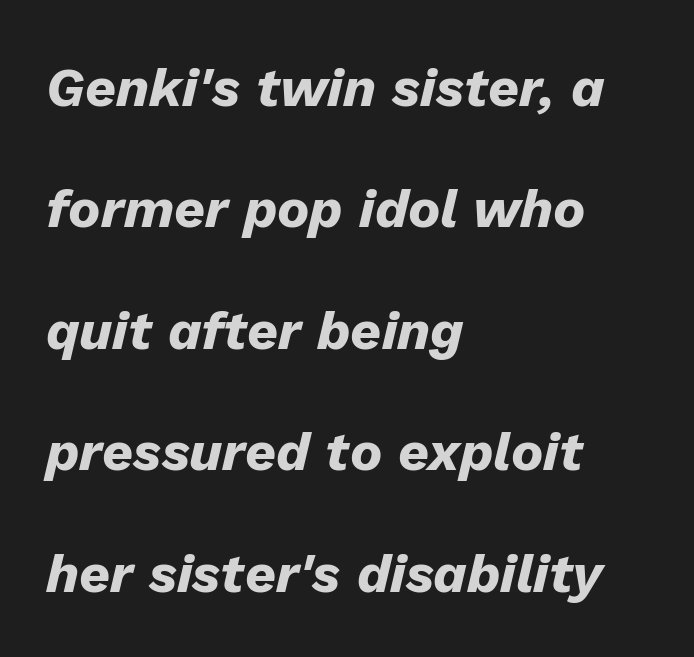
The image shows 54 px heavy type, italic (leaning right); set left-aligned, loose line spacing (2.25x), normal letter spacing, not underlined; low stroke contrast and a medium x-height.
